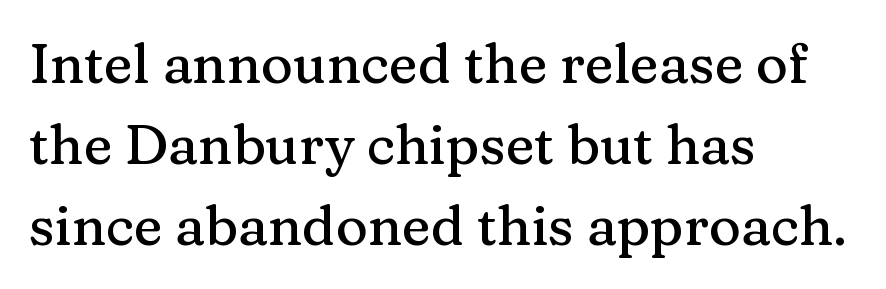
The image shows 55 px serif type, upright; set left-aligned, normal line spacing (1.47x), normal letter spacing, not underlined; medium stroke contrast and a medium x-height.
